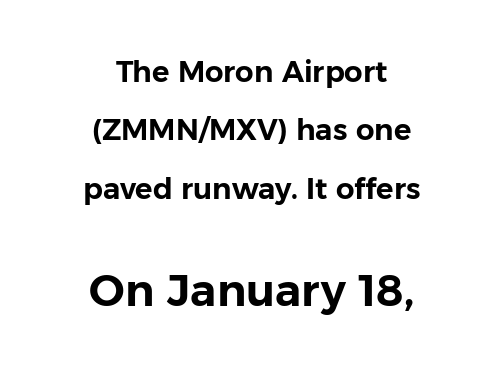
Q: Is the text italic (slanted)? A: No, it is upright.
Q: Is the typeface a serif or a sans-serif typeface? A: Sans-serif.
Q: Is the text underlined? A: No.
Q: How is the paragraph aligned? A: Centered.
Q: Is the spacing between letters normal or unusually wide? A: Normal.
Q: Is the spacing between lines tight, normal or loose? A: Loose.
Q: Which block of text is set in a larger size, the first (top) or the second (bottom)? A: The second (bottom) one.
Q: Width (condensed, normal, or wide)? A: Normal.
Q: Stroke contrast? A: Low.
Q: x-height? A: Medium.
Q: Monospaced? A: No.
